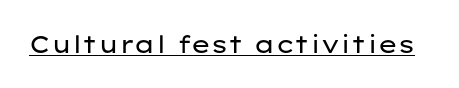
Q: Is the text bold? A: No.
Q: Is the text italic (slanted)? A: No, it is upright.
Q: Is the text underlined? A: Yes.
Q: Is the spacing between letters normal or unusually wide? A: Normal.
